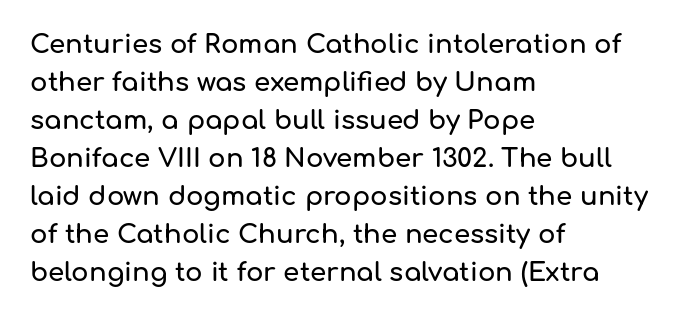
The image shows 26 px text type, upright; set left-aligned, normal line spacing (1.46x), normal letter spacing, not underlined.
